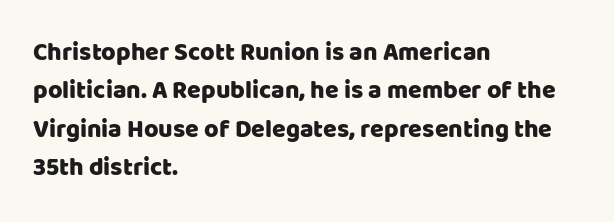
These lines stack with their left ends in a neat column. This is the regular roman posture of the typeface. Leading matches the norm, producing a regular column. No extra tracking has been applied to these lines. Type without underlining.
